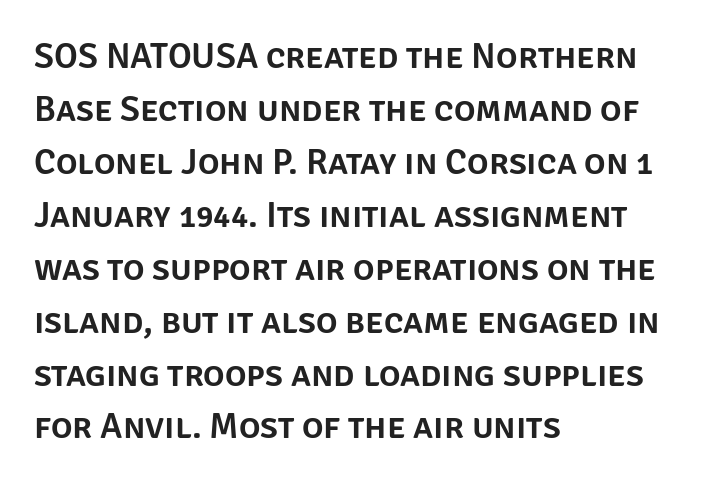
This rendering uses left alignment, leaving the right contour irregular. A roman cut, with each character standing at attention. The typeface chosen for these lines omits serifs. Beneath every word, the page is bare. Vertically, the passage feels balanced, rows spaced as you'd expect. Do the characters align in a grid? No, the font is proportional.
